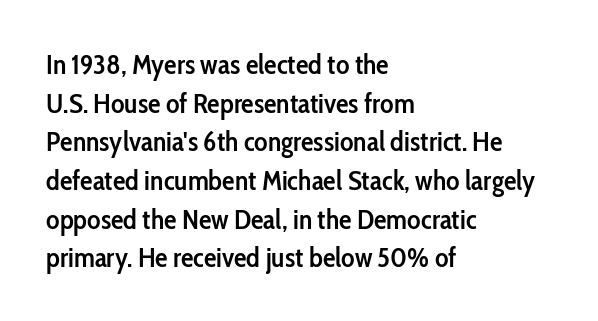
Q: Is the text bold? A: Semi-bold.
Q: Is the text italic (slanted)? A: No, it is upright.
Q: Is the typeface a serif or a sans-serif typeface? A: Sans-serif.
Q: Is the text underlined? A: No.
Q: How is the paragraph aligned? A: Left-aligned.
Q: Is the spacing between letters normal or unusually wide? A: Normal.
Q: Is the spacing between lines tight, normal or loose? A: Normal.
Q: Width (condensed, normal, or wide)? A: Condensed.
Q: Stroke contrast? A: Low.
Q: x-height? A: Medium.
Q: Monospaced? A: No.
